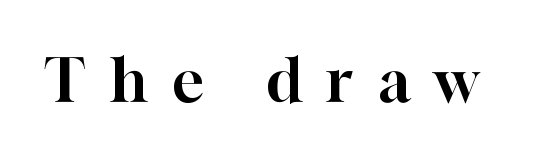
{"serif": "yes", "italic": "no", "width": "normal", "stroke_contrast": "high", "x_height": "medium", "monospaced": "no", "underline": "no", "letter_spacing": "wide", "letter_spacing_em": 0.42, "glyph_px": 59}
